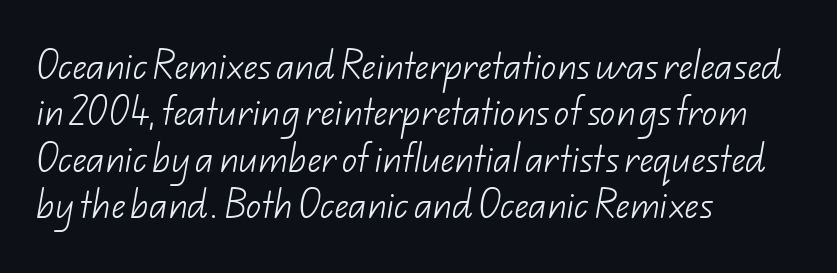
No chunkiness to these letters — they're not bold. Stroke terminals: plain, sans-serif. Words float on clear page, feet unadorned. Casual observation: everything's shoved over to the left. The tracking reads as untouched default to a designer's eye.
